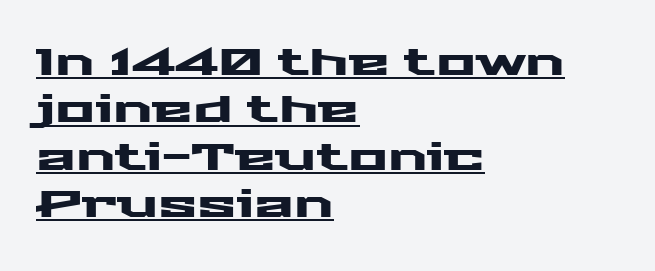
{"serif": "no", "italic": "no", "width": "wide", "stroke_contrast": "medium", "x_height": "medium", "monospaced": "no", "underline": "yes", "align": "left", "line_spacing": "normal", "line_spacing_ratio": 1.28, "letter_spacing": "normal", "letter_spacing_em": 0.0, "glyph_px": 37}
